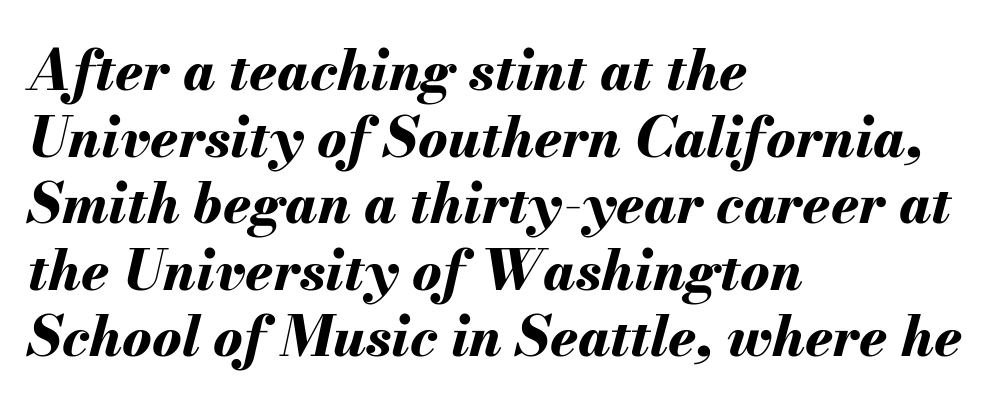
Q: Is the text bold? A: Yes.
Q: Is the text italic (slanted)? A: Yes, it leans right by about 13 degrees.
Q: Is the text underlined? A: No.
Q: How is the paragraph aligned? A: Left-aligned.
Q: Is the spacing between letters normal or unusually wide? A: Normal.
Q: Width (condensed, normal, or wide)? A: Normal.
Q: Stroke contrast? A: Medium.
Q: x-height? A: Small.
Q: Monospaced? A: No.
